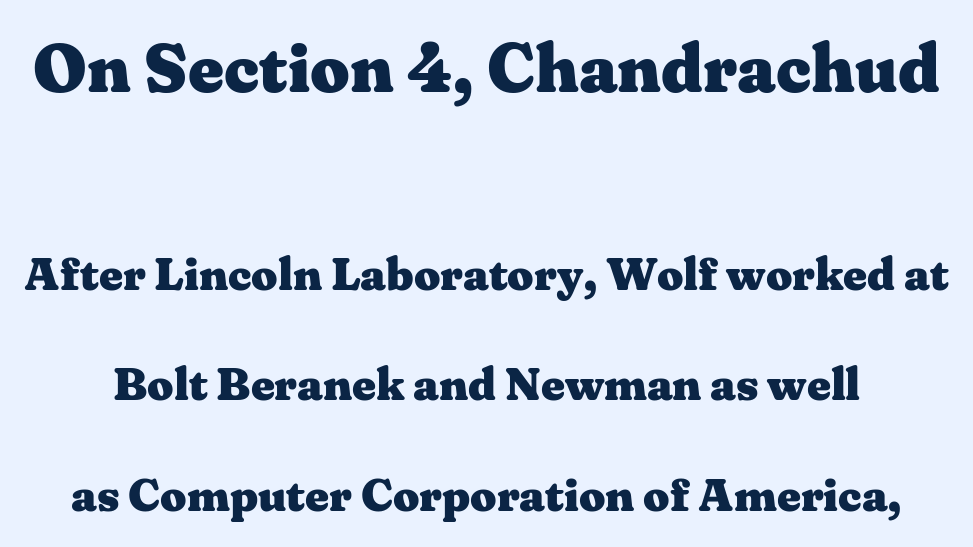
Q: Is the text bold? A: Yes.
Q: Is the text italic (slanted)? A: No, it is upright.
Q: Is the typeface a serif or a sans-serif typeface? A: Serif.
Q: Is the text underlined? A: No.
Q: Is the spacing between letters normal or unusually wide? A: Normal.
Q: Is the spacing between lines tight, normal or loose? A: Loose.
Q: Which block of text is set in a larger size, the first (top) or the second (bottom)? A: The first (top) one.
Q: Width (condensed, normal, or wide)? A: Wide.
Q: Stroke contrast? A: Medium.
Q: x-height? A: Medium.
Q: Monospaced? A: No.
